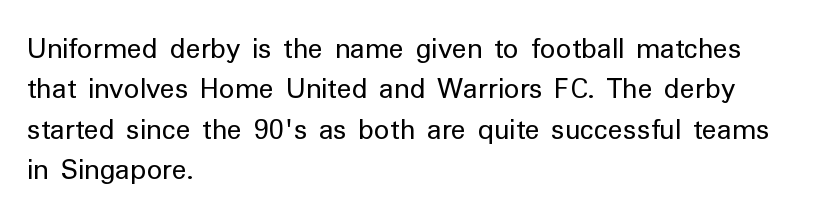
The image shows 31 px regular-weight sans-serif type, upright; set left-aligned, normal line spacing (1.3x), normal letter spacing, not underlined; low stroke contrast and a medium x-height.
